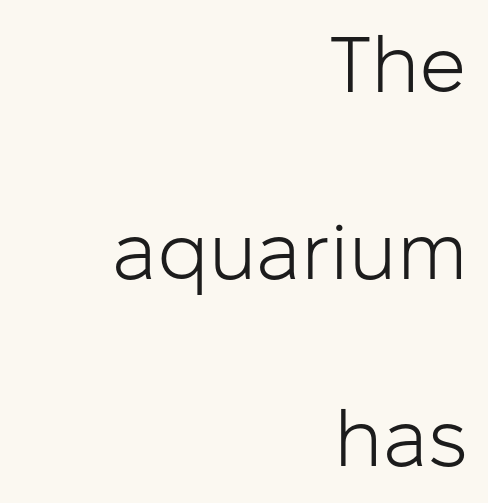
The rendering keeps characters at their native spacing. Stroke mass is kept to a normal reading level or below. Characters remain perfectly vertical along every line. A student would call this right alignment; a typographer would say flush right, rag left. Grotesque or geometric, the face here clearly has no serifs. Just letters on the line, the space beneath them empty.
